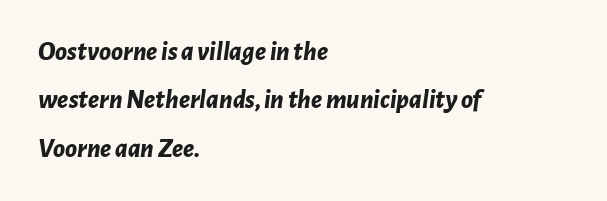
Q: Is the text bold? A: Yes.
Q: Is the text italic (slanted)? A: Yes, it leans right by about 7 degrees.
Q: Is the text underlined? A: No.
Q: How is the paragraph aligned? A: Left-aligned.
Q: Is the spacing between letters normal or unusually wide? A: Normal.
